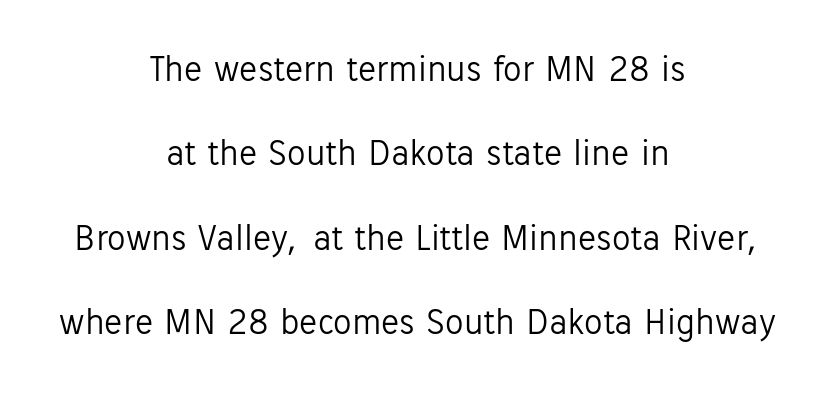
Q: Is the text bold? A: No.
Q: Is the text italic (slanted)? A: No, it is upright.
Q: Is the typeface a serif or a sans-serif typeface? A: Sans-serif.
Q: Is the text underlined? A: No.
Q: How is the paragraph aligned? A: Centered.
Q: Is the spacing between letters normal or unusually wide? A: Normal.
Q: Is the spacing between lines tight, normal or loose? A: Loose.
Q: Width (condensed, normal, or wide)? A: Normal.
Q: Stroke contrast? A: Low.
Q: x-height? A: Medium.
Q: Monospaced? A: No.
